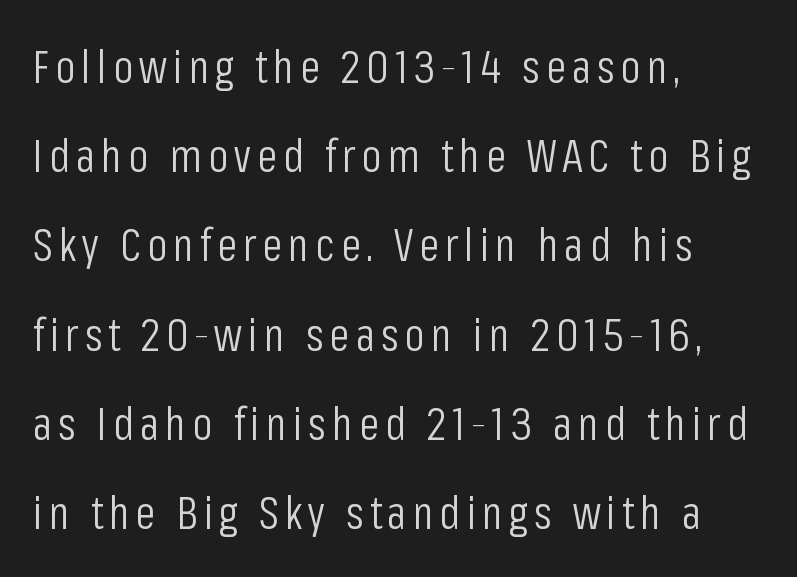
Q: Is the text bold? A: No.
Q: Is the text italic (slanted)? A: No, it is upright.
Q: Is the typeface a serif or a sans-serif typeface? A: Sans-serif.
Q: Is the text underlined? A: No.
Q: How is the paragraph aligned? A: Left-aligned.
Q: Is the spacing between lines tight, normal or loose? A: Loose.
Q: Width (condensed, normal, or wide)? A: Condensed.
Q: Stroke contrast? A: Low.
Q: x-height? A: Medium.
Q: Monospaced? A: No.
